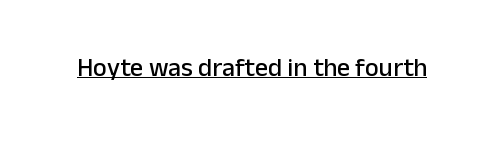
The image shows 26 px text type, upright; set normal letter spacing, underlined.
